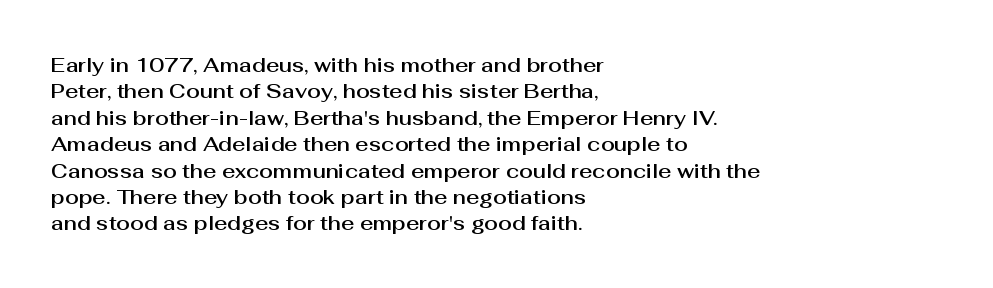
{"italic": "no", "underline": "no", "align": "left", "line_spacing": "normal", "line_spacing_ratio": 1.32, "letter_spacing": "normal", "letter_spacing_em": 0.0, "glyph_px": 20}
